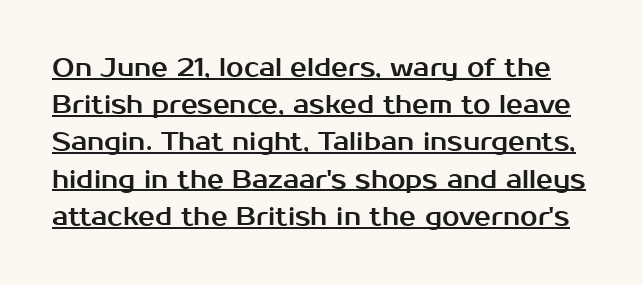
Rows of type keep a routine distance in the vertical direction. Posture: vertical. Descenders here cross a horizontal rule under the line. In terms of letterspacing, this is plain default setting.
